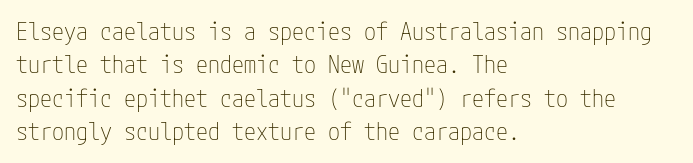
Q: Is the text bold? A: No.
Q: Is the text italic (slanted)? A: No, it is upright.
Q: Is the text underlined? A: No.
Q: How is the paragraph aligned? A: Left-aligned.
Q: Is the spacing between letters normal or unusually wide? A: Normal.
Q: Is the spacing between lines tight, normal or loose? A: Normal.
